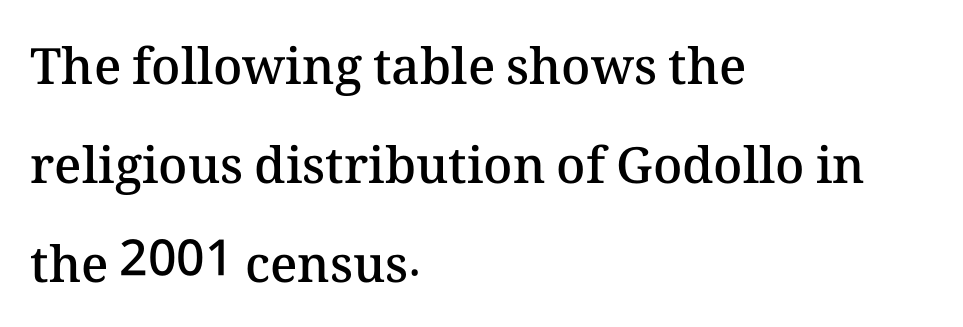
The image shows 50 px semibold type, upright; set left-aligned, loose line spacing (1.98x), normal letter spacing, not underlined; medium stroke contrast and a medium x-height.
